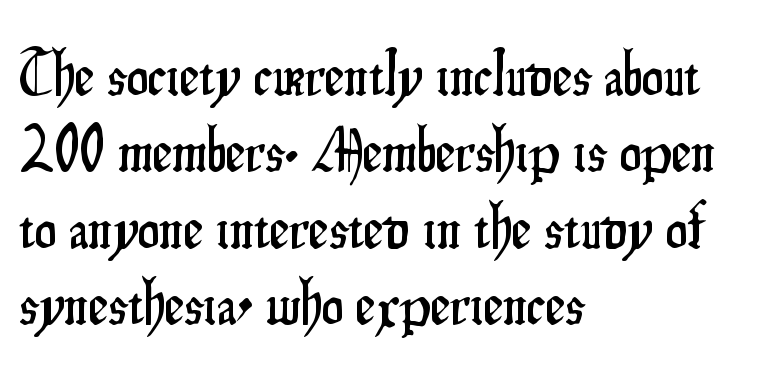
Q: Is the text italic (slanted)? A: No, it is upright.
Q: Is the typeface a serif or a sans-serif typeface? A: Sans-serif.
Q: Is the text underlined? A: No.
Q: How is the paragraph aligned? A: Left-aligned.
Q: Is the spacing between letters normal or unusually wide? A: Normal.
Q: Width (condensed, normal, or wide)? A: Condensed.
Q: Stroke contrast? A: Low.
Q: x-height? A: Small.
Q: Monospaced? A: No.
